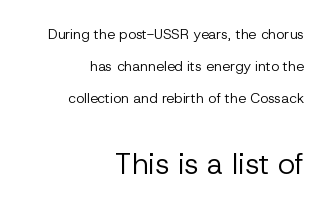
{"serif": "no", "italic": "no", "bold": "no", "weight": "regular", "width": "normal", "stroke_contrast": "low", "x_height": "medium", "monospaced": "no", "underline": "no", "align": "right", "line_spacing": "loose", "line_spacing_ratio": 2.3, "letter_spacing": "normal", "letter_spacing_em": 0.0, "larger_block": "second", "size_ratio": 2.07, "glyph_px": 29}
